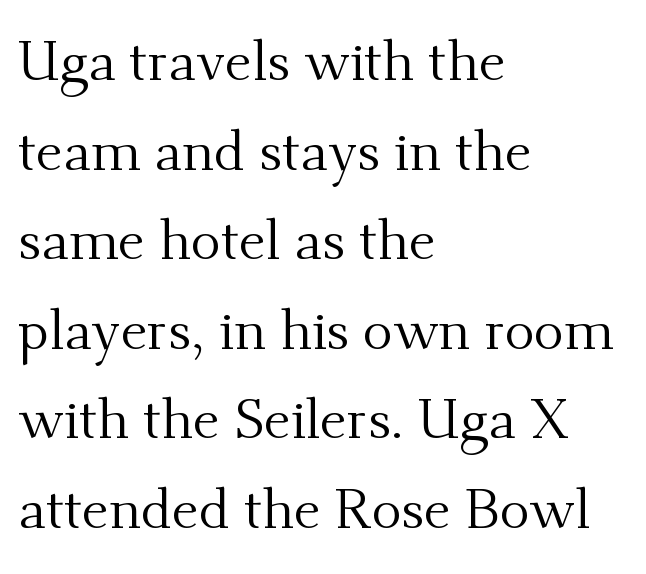
These lines are set flush left with a ragged right edge. The baseline area is clear. The designer left line spacing at the default. This is serif lettering, the kind often seen in printed books. Here the designer chose a conventional face with non-uniform glyph widths.
